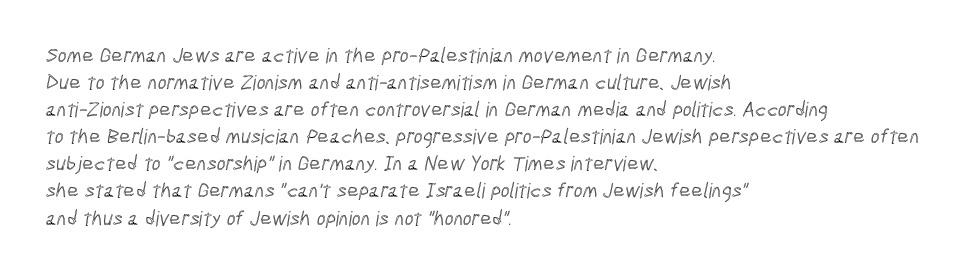
A normal amount of white space separates one row of letters from the next. Compared with typical body copy, the letter spacing here is the same. The space beneath each line is pristine and unruled. The lines in this sample share a left origin and differ only in where they stop.
